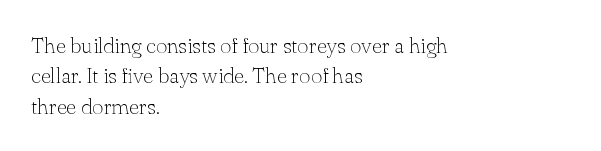
Q: Is the text bold? A: No.
Q: Is the text italic (slanted)? A: No, it is upright.
Q: Is the text underlined? A: No.
Q: How is the paragraph aligned? A: Left-aligned.
Q: Is the spacing between letters normal or unusually wide? A: Normal.
Q: Is the spacing between lines tight, normal or loose? A: Normal.
